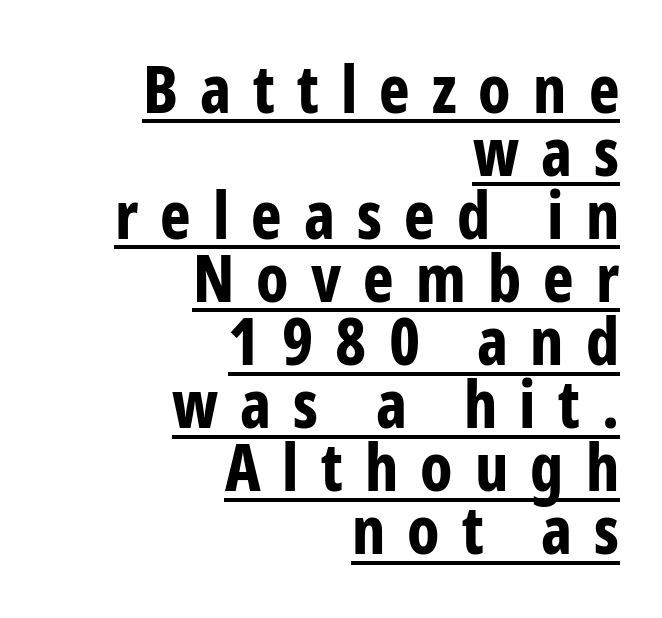
The image shows 65 px bold, condensed sans-serif type, upright; set right-aligned, tight line spacing (0.97x), unusually wide letter spacing (+0.34 em), underlined; low stroke contrast and a medium x-height.
